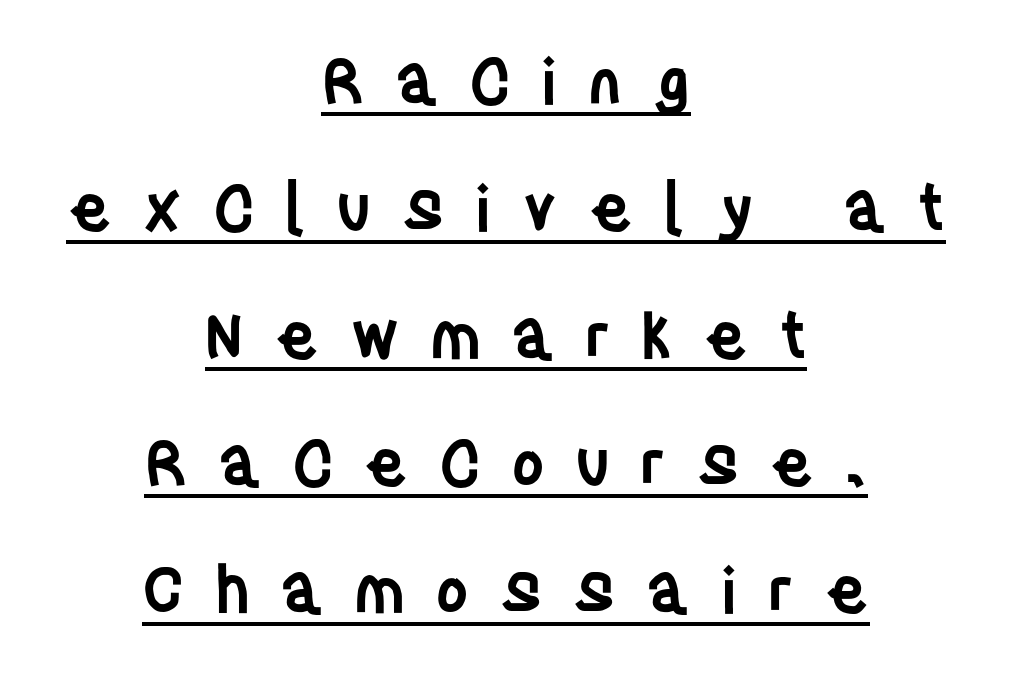
Every character sits straight up, as roman type does. Typeset on center — no edge is straight. The rendered words wear a rule along their underside. Each letter keeps its own natural width here, so spacing adapts to shape. Is the letter spacing exaggerated? Yes — the characters are pushed far apart.
